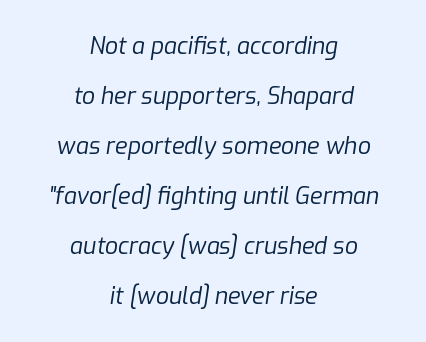
{"italic": "yes", "lean": "right", "slant_degrees": 9, "bold": "no", "underline": "no", "align": "center", "line_spacing": "loose", "line_spacing_ratio": 2.17, "letter_spacing": "normal", "letter_spacing_em": 0.0, "glyph_px": 23}
